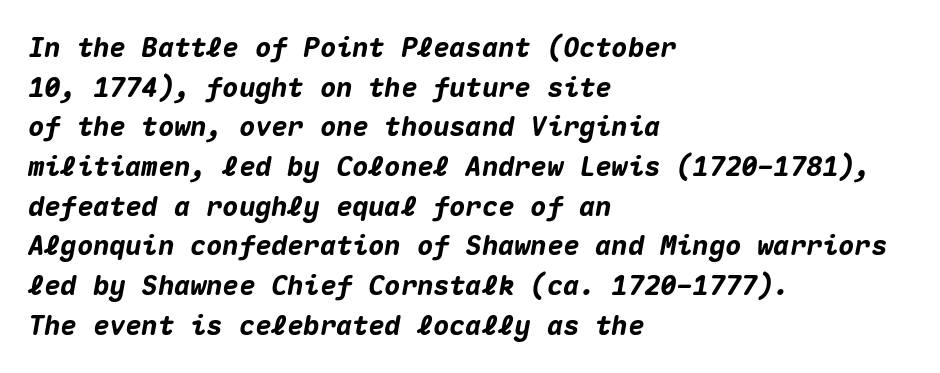
Line starts are locked; line ends wander. It's the slanting kind of type. The string is rendered with underlining switched off. How heavy is the stroke? Heavy — this is a bold. The lines sit at an ordinary, default distance from one another.
